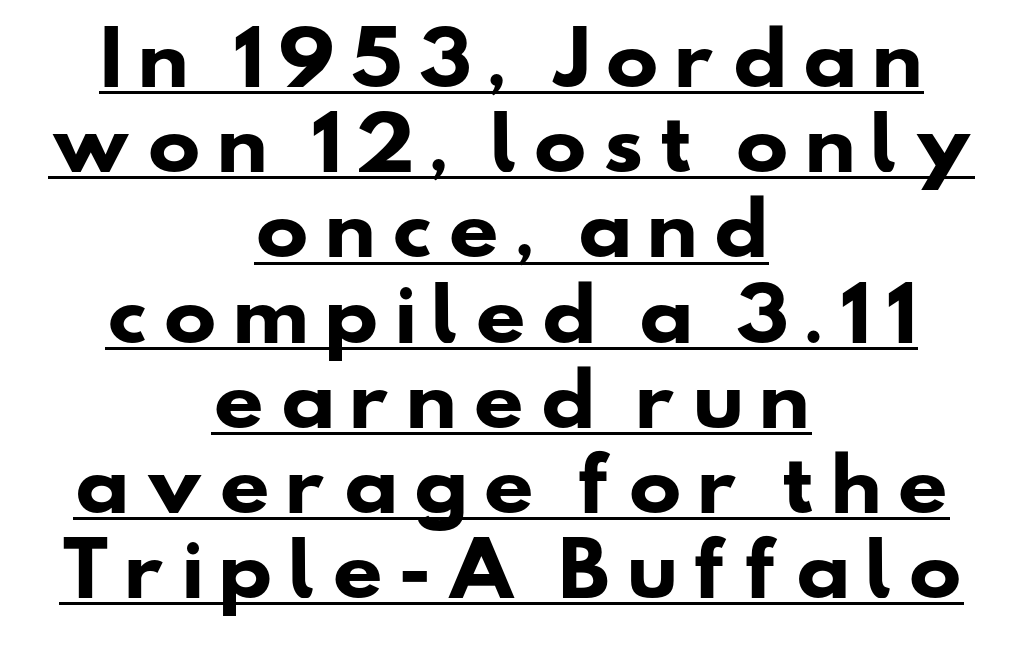
Q: Is the text bold? A: Yes.
Q: Is the typeface a serif or a sans-serif typeface? A: Sans-serif.
Q: Is the text underlined? A: Yes.
Q: How is the paragraph aligned? A: Centered.
Q: Width (condensed, normal, or wide)? A: Wide.
Q: Stroke contrast? A: Low.
Q: x-height? A: Small.
Q: Monospaced? A: No.
